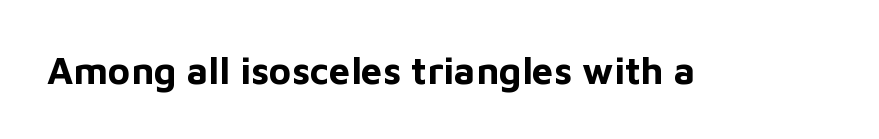
The text was rendered using a sans face with plain stroke endings. A typesetter would call this zero additional tracking. If you drew a line through each stem, it would be perfectly vertical. The rendering uses a bold face; every stroke is thick and dark. Descender tails drop into unmarked territory.
